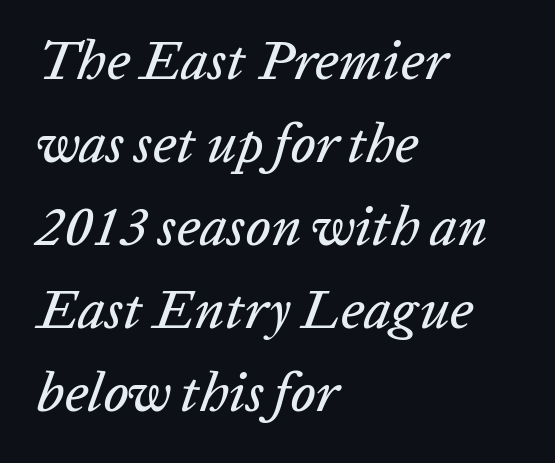
The rendering uses natural spacing where letterforms have individual widths. Letters rest on an invisible, unmarked baseline. These lines sit exactly where default settings would place them. This rendering leaves character spacing at its baseline value. The specimen reads as italic at a glance.
